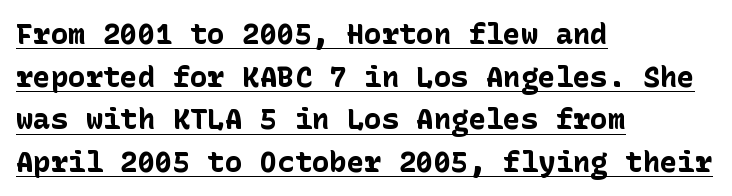
The image shows 29 px bold sans-serif type, upright; set left-aligned, normal line spacing (1.47x), normal letter spacing, underlined; low stroke contrast and a medium x-height.
